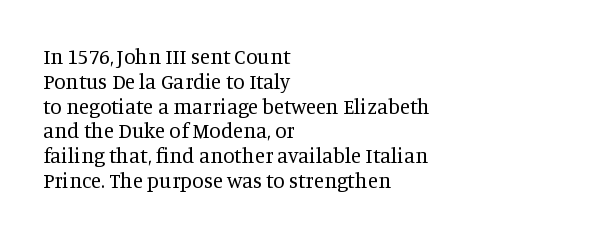
These lines are set flush left with a ragged right edge. Underline: absent. On a weight scale, this lands at 450 or below. Designer's note — italics off, roman on.
